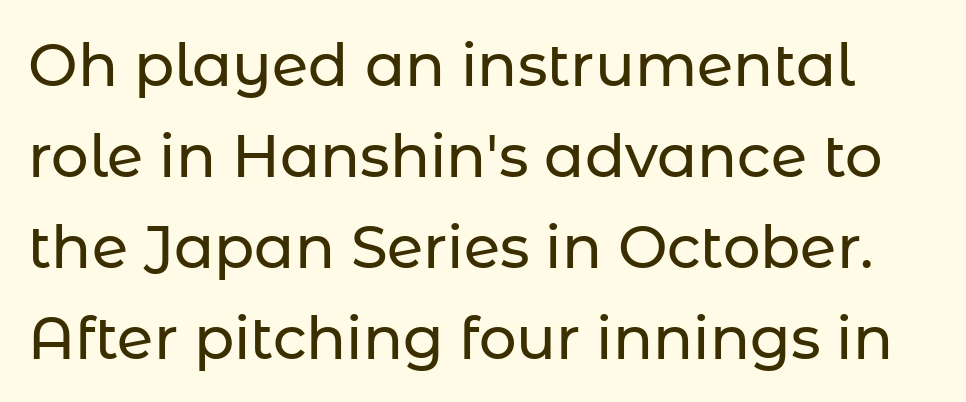
The image shows 59 px sans-serif type, upright; set normal line spacing (1.54x), normal letter spacing, not underlined; low stroke contrast and a medium x-height.
